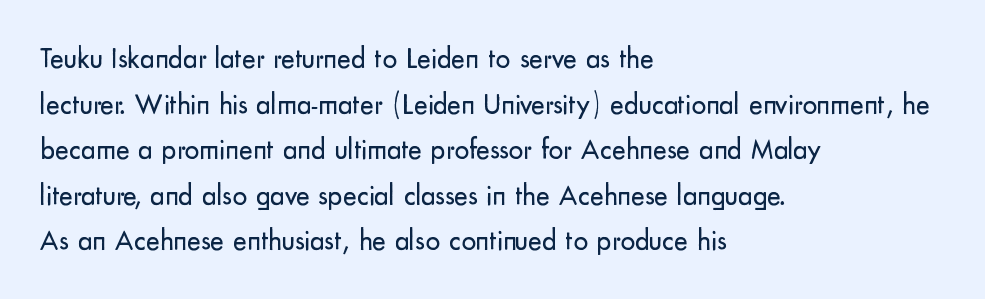
Q: Is the text bold? A: No.
Q: Is the text italic (slanted)? A: No, it is upright.
Q: Is the typeface a serif or a sans-serif typeface? A: Sans-serif.
Q: Is the text underlined? A: No.
Q: How is the paragraph aligned? A: Left-aligned.
Q: Is the spacing between letters normal or unusually wide? A: Normal.
Q: Is the spacing between lines tight, normal or loose? A: Normal.
Q: Width (condensed, normal, or wide)? A: Normal.
Q: Stroke contrast? A: Low.
Q: x-height? A: Small.
Q: Monospaced? A: No.
